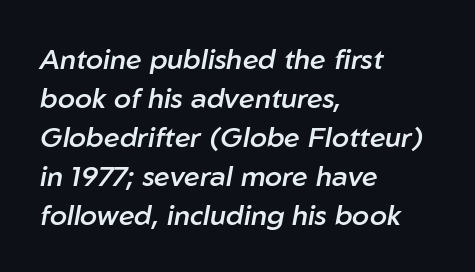
Characters are canted at an angle relative to the baseline's perpendicular. The letters advance in unequal steps, a hallmark of proportional type. The block of text has a typical density, with ordinary space between rows. The passage shown has conventional tracking throughout. Descenders are the only things crossing below the line.
